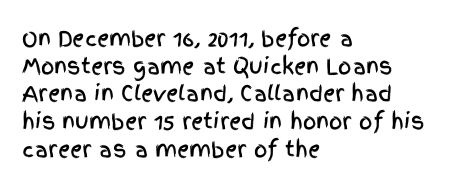
Every character sits straight up, as roman type does. Decoration check: the copy has no underline. A normal amount of white space separates one row of letters from the next. The passage shown has conventional tracking throughout.
